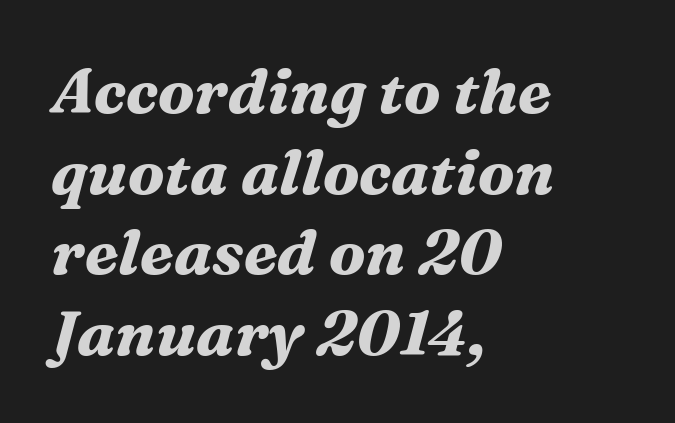
The image shows 63 px bold serif type, italic (leaning right); set left-aligned, normal line spacing (1.28x), normal letter spacing, not underlined; medium stroke contrast and a medium x-height.
